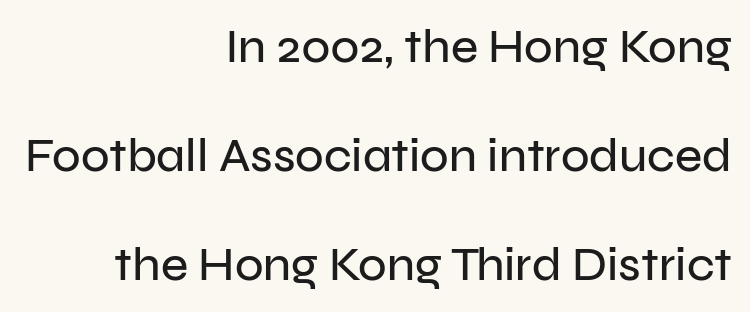
{"serif": "no", "italic": "no", "width": "normal", "stroke_contrast": "low", "x_height": "medium", "monospaced": "no", "underline": "no", "align": "right", "line_spacing": "loose", "line_spacing_ratio": 2.32, "letter_spacing": "normal", "letter_spacing_em": 0.0, "glyph_px": 47}
